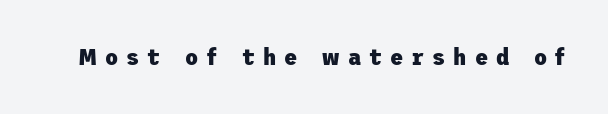
{"italic": "no", "bold": "yes", "underline": "no", "letter_spacing": "wide", "letter_spacing_em": 0.33, "glyph_px": 24}
